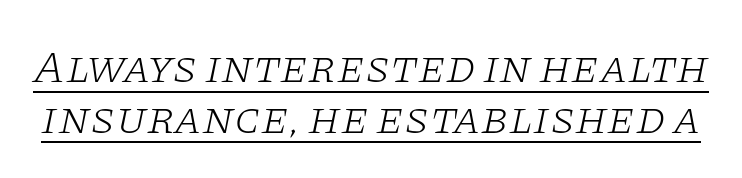
Q: Is the text bold? A: No.
Q: Is the text italic (slanted)? A: Yes, it leans right by about 11 degrees.
Q: Is the typeface a serif or a sans-serif typeface? A: Serif.
Q: Is the text underlined? A: Yes.
Q: Is the spacing between letters normal or unusually wide? A: Normal.
Q: Is the spacing between lines tight, normal or loose? A: Tight.
Q: Width (condensed, normal, or wide)? A: Wide.
Q: Stroke contrast? A: Low.
Q: x-height? A: Large.
Q: Monospaced? A: No.
